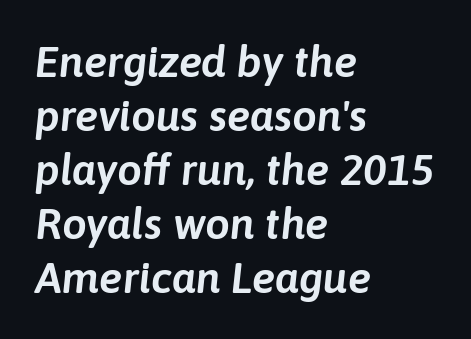
The image shows 44 px text type, italic (leaning right); set left-aligned, line spacing 1.23x, normal letter spacing, not underlined; low stroke contrast and a medium x-height.
